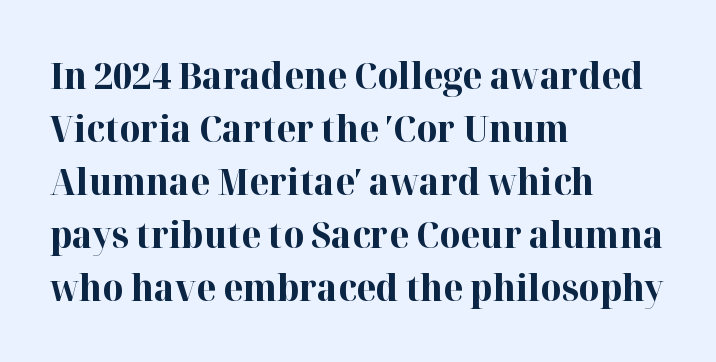
{"serif": "yes", "italic": "no", "bold": "yes", "weight": "bold", "width": "normal", "stroke_contrast": "high", "x_height": "medium", "monospaced": "no", "underline": "no", "align": "left", "line_spacing": "normal", "line_spacing_ratio": 1.47, "letter_spacing": "normal", "letter_spacing_em": 0.0, "glyph_px": 36}
